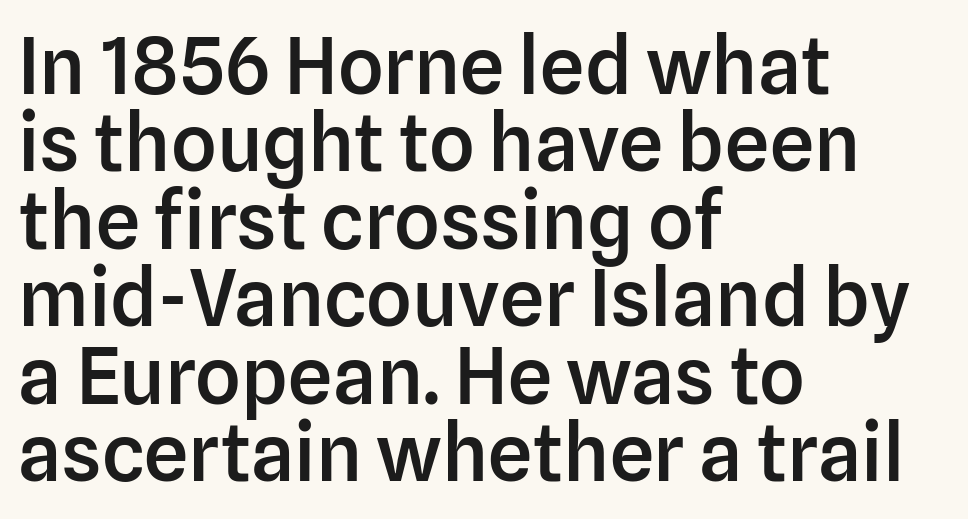
The image shows 79 px semibold sans-serif type, upright; set left-aligned, tight line spacing (0.98x), normal letter spacing, not underlined; low stroke contrast and a medium x-height.
